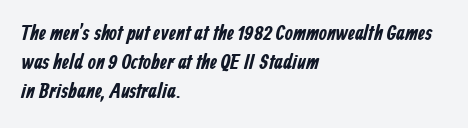
Set as a true bold cut, around the 700 mark. How would I describe the line gaps? Plain and ordinary. The lines are quadded left. Descenders hang freely into open space. Characters follow at the spacing the type designer built in.
